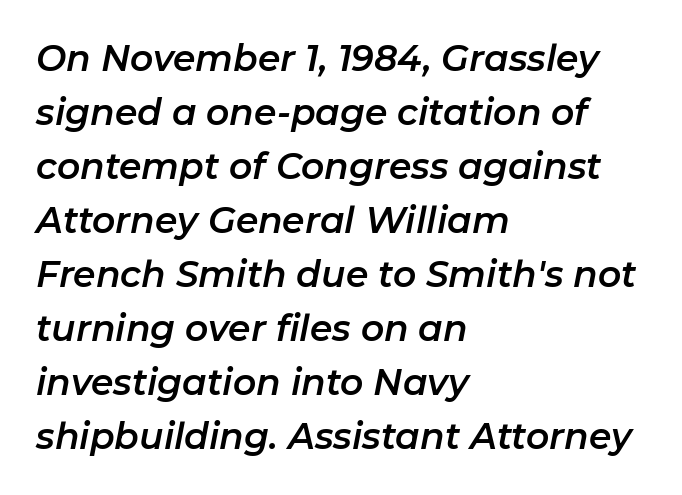
These lines keep a tight, regular rhythm from letter to letter. Check the space under the baseline: it is left empty. In terms of posture, this sample is oblique. The ragged edge is on the right, which tells us the setting is flush left.
